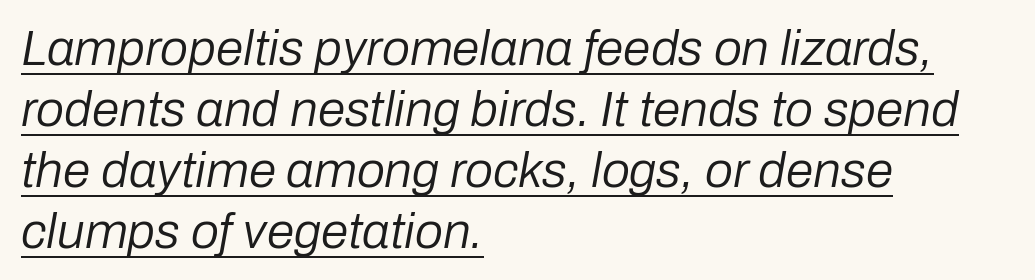
This sample is left-justified, so line endings fall wherever the words run out. Default kerning and tracking; the words read as compact shapes. The glyphs look as if they've been sheared to an angle. The passage shown is typed in a proportional face where columns would drift. What decoration does the sample have? An underline.
